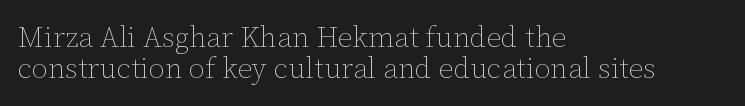
Q: Is the text bold? A: No.
Q: Is the text italic (slanted)? A: No, it is upright.
Q: Is the text underlined? A: No.
Q: How is the paragraph aligned? A: Left-aligned.
Q: Is the spacing between letters normal or unusually wide? A: Normal.
Q: Is the spacing between lines tight, normal or loose? A: Tight.
Q: Width (condensed, normal, or wide)? A: Normal.
Q: Stroke contrast? A: Low.
Q: x-height? A: Medium.
Q: Monospaced? A: No.
